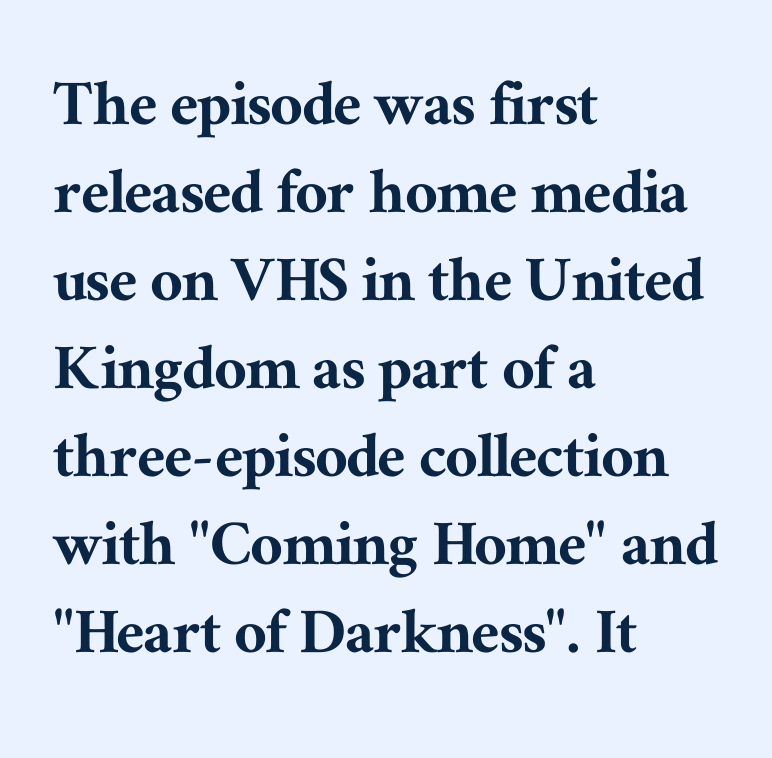
Q: Is the text italic (slanted)? A: No, it is upright.
Q: Is the typeface a serif or a sans-serif typeface? A: Serif.
Q: Is the text underlined? A: No.
Q: How is the paragraph aligned? A: Left-aligned.
Q: Is the spacing between letters normal or unusually wide? A: Normal.
Q: Width (condensed, normal, or wide)? A: Normal.
Q: Stroke contrast? A: Medium.
Q: x-height? A: Medium.
Q: Monospaced? A: No.
